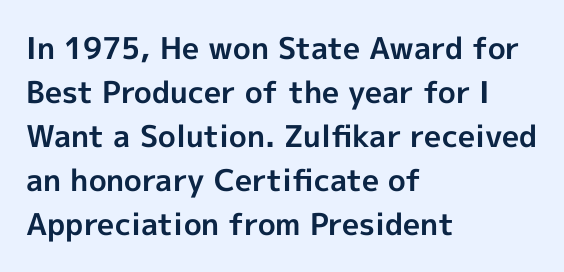
The image shows 30 px bold sans-serif type, upright; set left-aligned, normal line spacing (1.47x), normal letter spacing, not underlined; a medium x-height.
